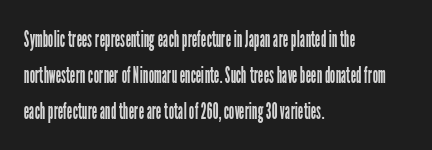
The image shows 24 px text type, upright; set left-aligned, normal line spacing (1.5x), normal letter spacing, not underlined.
